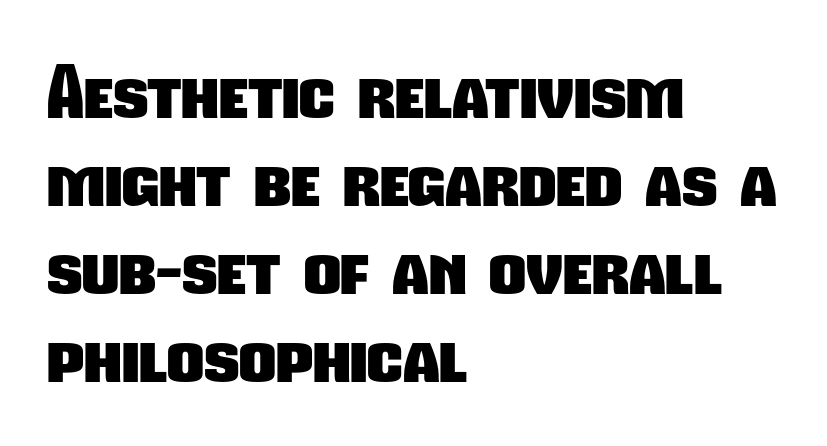
The image shows 72 px heavy, condensed sans-serif type; set left-aligned, line spacing 1.22x, normal letter spacing, not underlined; low stroke contrast and a medium x-height.
